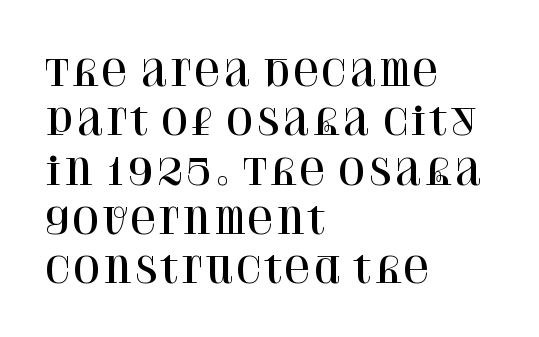
Plain, unruled lines of type. The passage is arranged the way most books set body copy — flush left. Regarding leading, the lines here are spaced in the standard way. Are there feet on the stems? There are — it's a serif. The lettering stays uniformly vertical, giving the passage a roman look.
